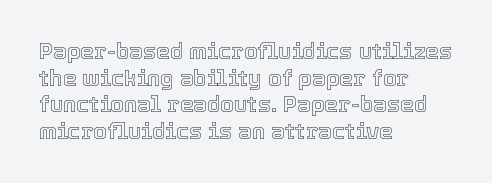
Q: Is the text italic (slanted)? A: No, it is upright.
Q: Is the text underlined? A: No.
Q: How is the paragraph aligned? A: Left-aligned.
Q: Is the spacing between letters normal or unusually wide? A: Normal.
